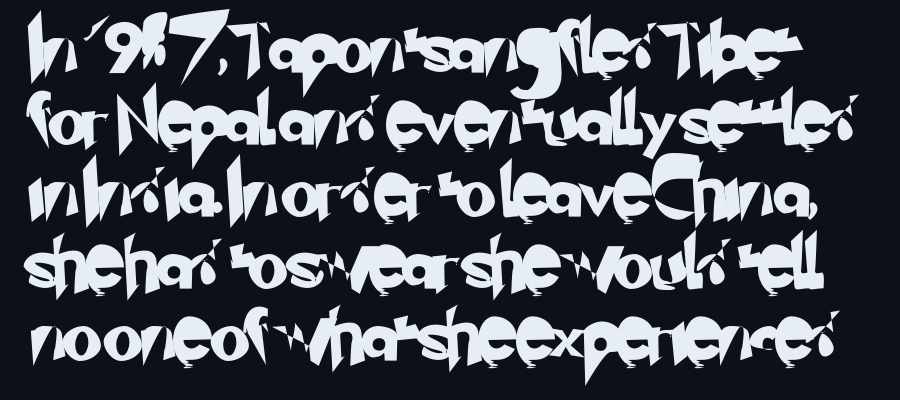
The image shows 51 px sans-serif type; set normal line spacing (1.41x), normal letter spacing, not underlined; low stroke contrast and a small x-height.
